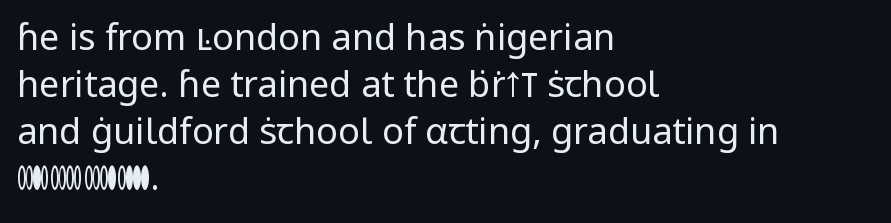
The image shows 36 px regular-weight sans-serif type, upright; set left-aligned, normal line spacing (1.3x), normal letter spacing, not underlined; low stroke contrast and a medium x-height.
